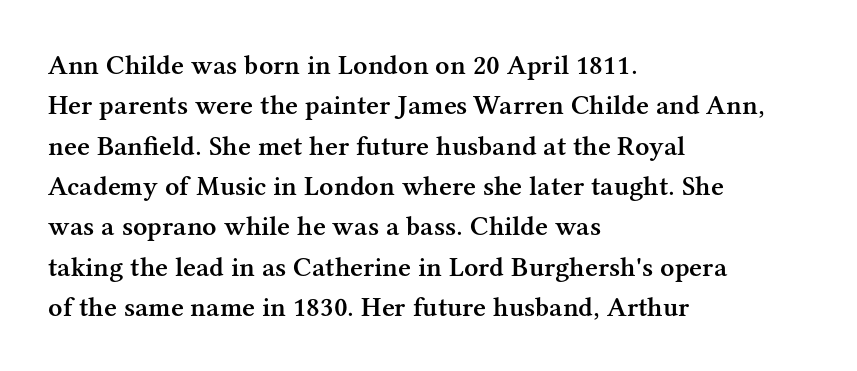
Q: Is the text bold? A: Semi-bold.
Q: Is the text italic (slanted)? A: No, it is upright.
Q: Is the typeface a serif or a sans-serif typeface? A: Serif.
Q: Is the text underlined? A: No.
Q: How is the paragraph aligned? A: Left-aligned.
Q: Is the spacing between letters normal or unusually wide? A: Normal.
Q: Is the spacing between lines tight, normal or loose? A: Normal.
Q: Width (condensed, normal, or wide)? A: Normal.
Q: Stroke contrast? A: Medium.
Q: x-height? A: Medium.
Q: Monospaced? A: No.
